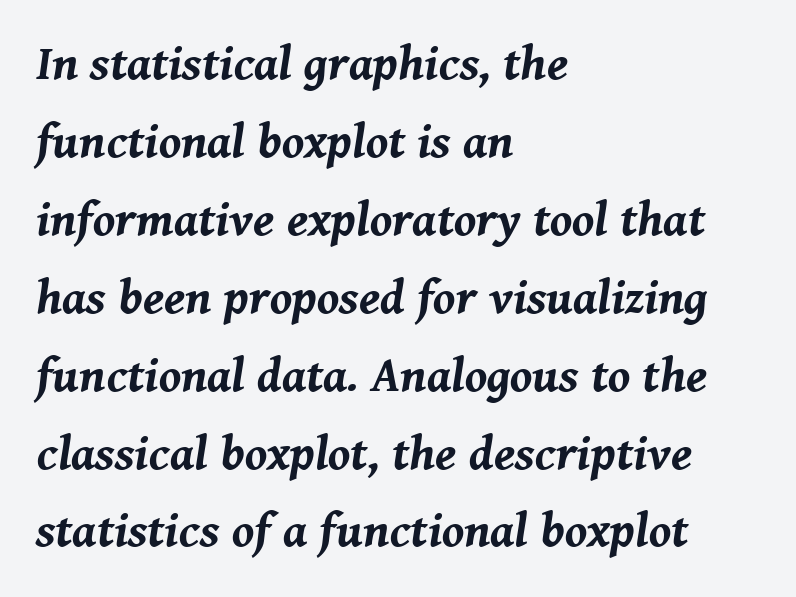
{"italic": "yes", "lean": "right", "slant_degrees": 8, "bold": "yes", "weight": "bold", "width": "normal", "stroke_contrast": "medium", "x_height": "medium", "monospaced": "no", "underline": "no", "align": "left", "line_spacing": "normal", "line_spacing_ratio": 1.59, "letter_spacing": "normal", "letter_spacing_em": 0.0, "glyph_px": 49}
